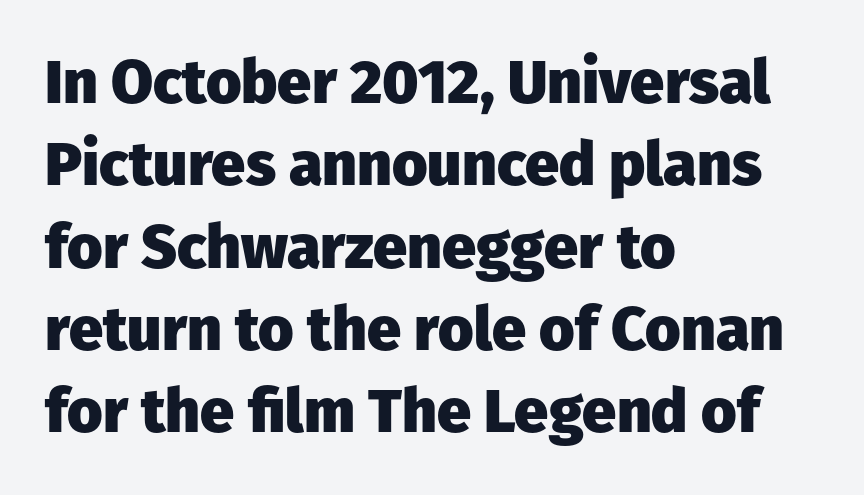
Interline gaps are of average width in this sample. Character widths vary here, with narrow letters taking less room than wide ones. Observe the absence of serifs on each vertical stroke in this sample. Emphasis by weight is at full strength: bold. The paragraph has a hard left edge and a soft right edge.
